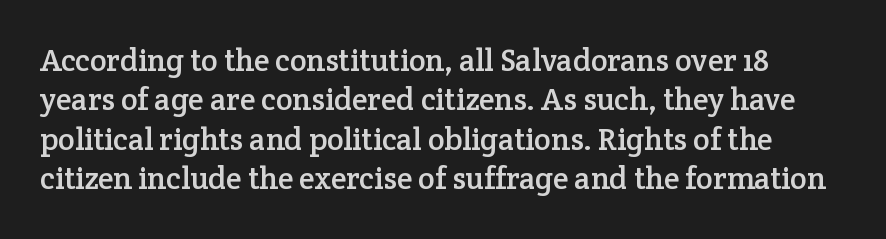
The type is set solid horizontally, with unmodified tracking. Classification — serif. Bare-footed words on every line. Does the lettering tilt? It doesn't — this is upright.
